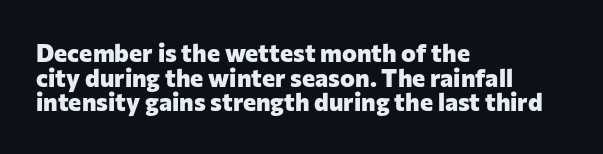
The designer dialed line spacing down below the default. Reading down the block, your eye returns to a fixed left position each line. The specimen omits any rule beneath the text block's lines. Heavy-handed strokes throughout: this text is bold. Unlike italic type, these characters show no tilt at all. The tracking reads as untouched default to a designer's eye.
